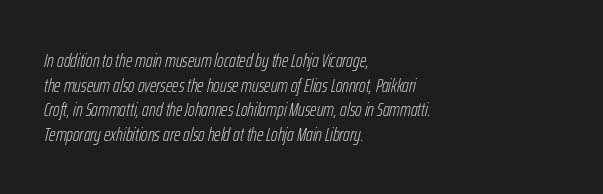
The letterforms sit at book weight or below. Every character sits at an angle, as italics do. Check under the words: just untouched page. Each line starts at the same left margin while the right side varies.
